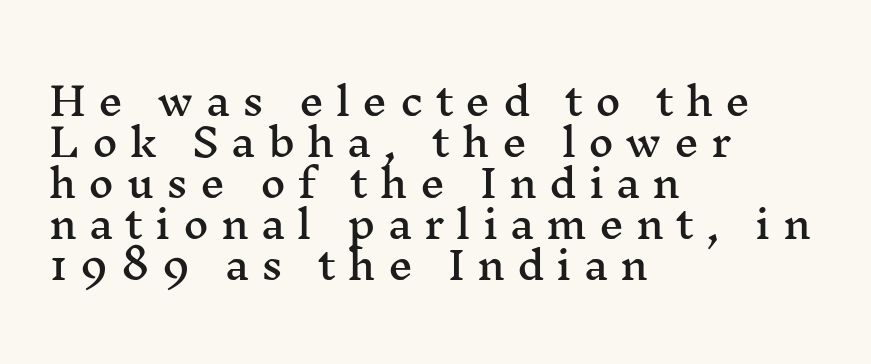
Q: Is the text italic (slanted)? A: No, it is upright.
Q: Is the typeface a serif or a sans-serif typeface? A: Serif.
Q: Is the text underlined? A: No.
Q: How is the paragraph aligned? A: Left-aligned.
Q: Is the spacing between letters normal or unusually wide? A: Unusually wide.
Q: Is the spacing between lines tight, normal or loose? A: Tight.
Q: Width (condensed, normal, or wide)? A: Wide.
Q: Stroke contrast? A: Medium.
Q: x-height? A: Medium.
Q: Monospaced? A: No.
